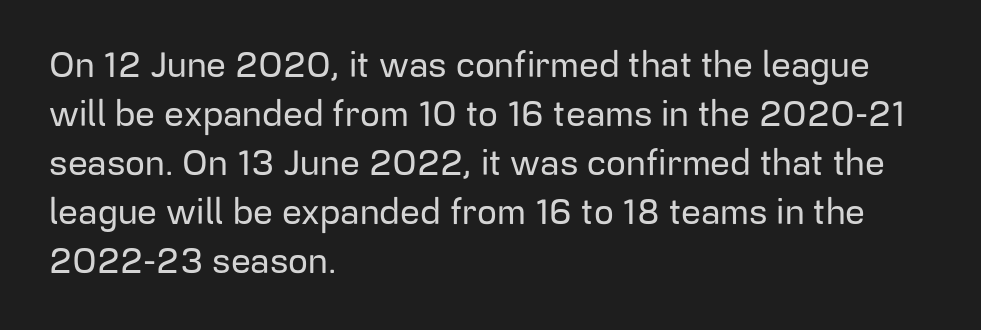
The image shows 35 px sans-serif type, upright; set left-aligned, normal line spacing (1.4x), normal letter spacing, not underlined; low stroke contrast and a medium x-height.
